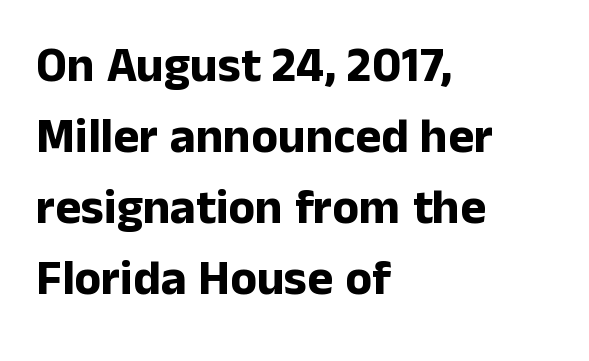
Q: Is the text bold? A: Yes.
Q: Is the text italic (slanted)? A: No, it is upright.
Q: Is the typeface a serif or a sans-serif typeface? A: Sans-serif.
Q: Is the text underlined? A: No.
Q: How is the paragraph aligned? A: Left-aligned.
Q: Is the spacing between letters normal or unusually wide? A: Normal.
Q: Is the spacing between lines tight, normal or loose? A: Normal.
Q: Width (condensed, normal, or wide)? A: Normal.
Q: Stroke contrast? A: Low.
Q: x-height? A: Medium.
Q: Monospaced? A: No.
